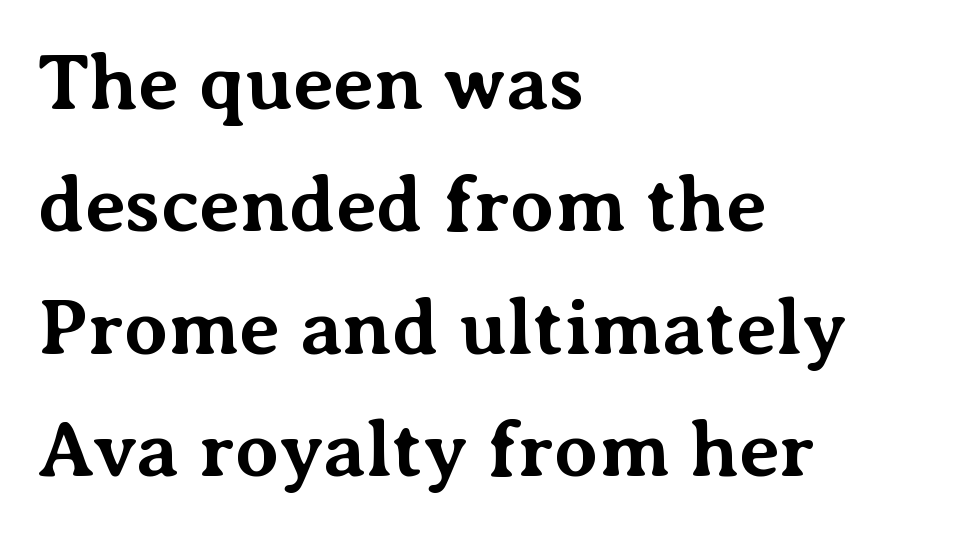
The image shows 79 px bold serif type, upright; set left-aligned, normal line spacing (1.55x), normal letter spacing, not underlined; medium stroke contrast and a medium x-height.
